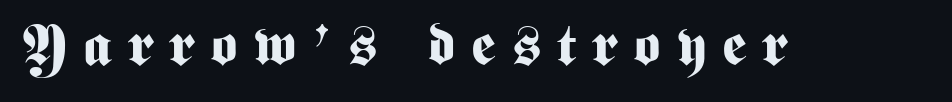
{"serif": "no", "italic": "no", "bold": "yes", "weight": "bold", "width": "condensed", "stroke_contrast": "medium", "x_height": "medium", "monospaced": "no", "underline": "no", "letter_spacing": "wide", "letter_spacing_em": 0.27, "glyph_px": 58}
